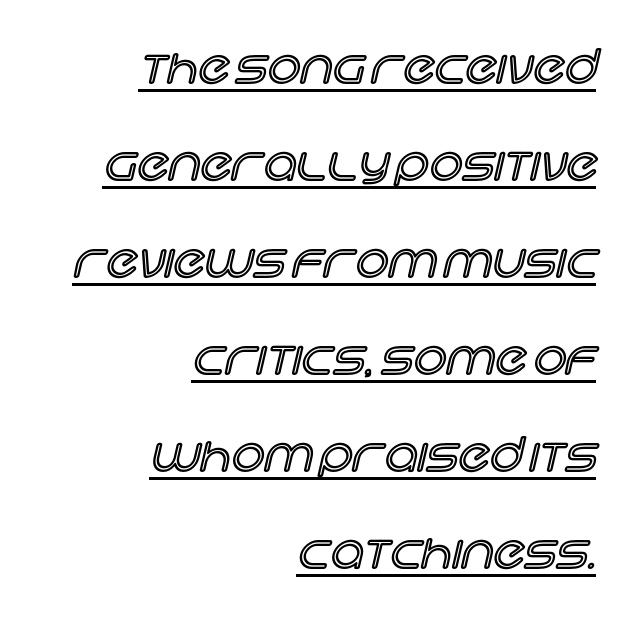
Q: Is the text italic (slanted)? A: Yes.
Q: Is the text underlined? A: Yes.
Q: How is the paragraph aligned? A: Right-aligned.
Q: Is the spacing between letters normal or unusually wide? A: Normal.
Q: Is the spacing between lines tight, normal or loose? A: Loose.
Q: Width (condensed, normal, or wide)? A: Normal.
Q: x-height? A: Large.
Q: Monospaced? A: No.
